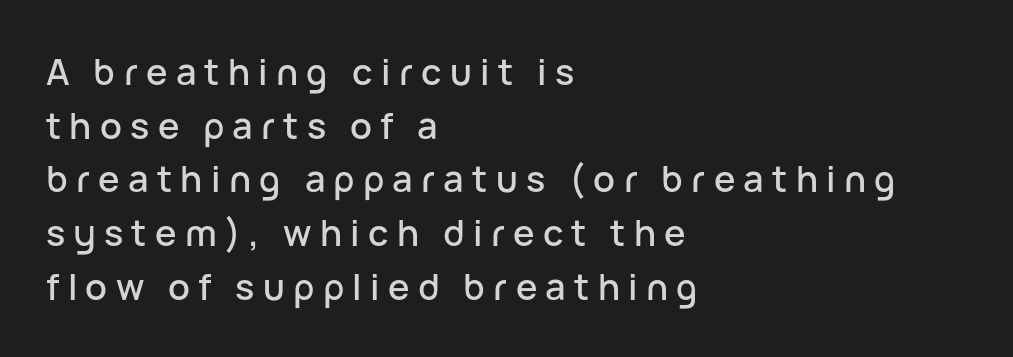
Check the space under the baseline: it is left empty. Here the glyphs are tracked loosely, breaking word shapes into spaced letters. A typesetter would label this face a sans. Do the characters align in a grid? No, the font is proportional. Does the leading feel generous? No, just average. In CSS terms this would be text-align: left.
